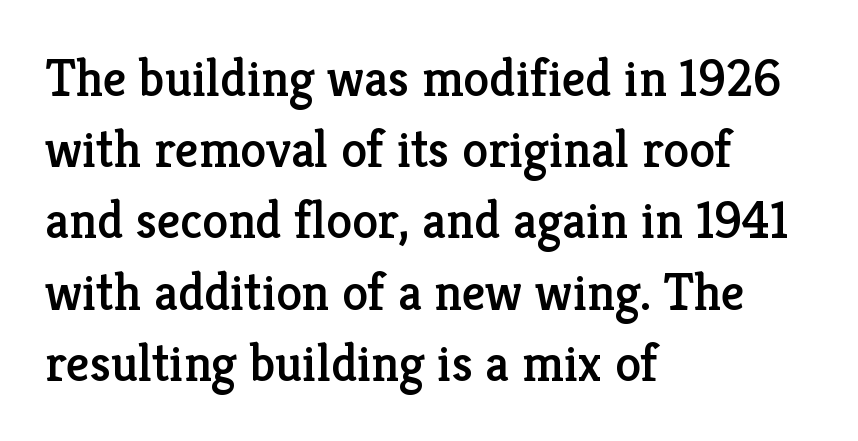
{"serif": "yes", "italic": "no", "width": "normal", "stroke_contrast": "low", "x_height": "medium", "monospaced": "no", "underline": "no", "align": "left", "line_spacing": "normal", "line_spacing_ratio": 1.37, "letter_spacing": "normal", "letter_spacing_em": 0.0, "glyph_px": 52}
